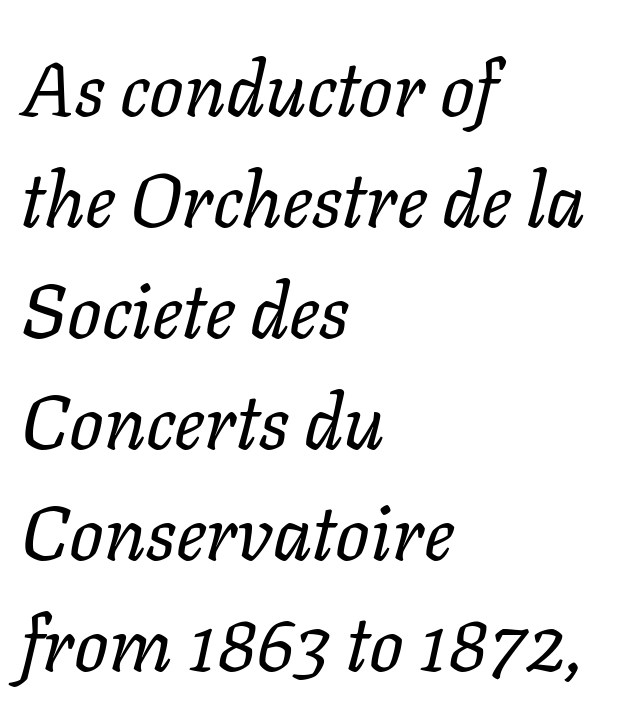
Q: Is the text bold? A: No.
Q: Is the text italic (slanted)? A: Yes, it leans right by about 11 degrees.
Q: Is the text underlined? A: No.
Q: How is the paragraph aligned? A: Left-aligned.
Q: Is the spacing between letters normal or unusually wide? A: Normal.
Q: Is the spacing between lines tight, normal or loose? A: Normal.
Q: Width (condensed, normal, or wide)? A: Normal.
Q: Stroke contrast? A: Low.
Q: x-height? A: Medium.
Q: Monospaced? A: No.
